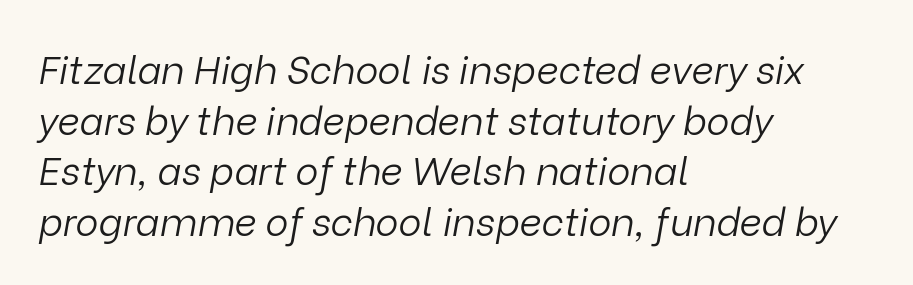
The image shows 39 px light type, italic (leaning right); set left-aligned, normal line spacing (1.3x), normal letter spacing, not underlined; low stroke contrast and a medium x-height.
